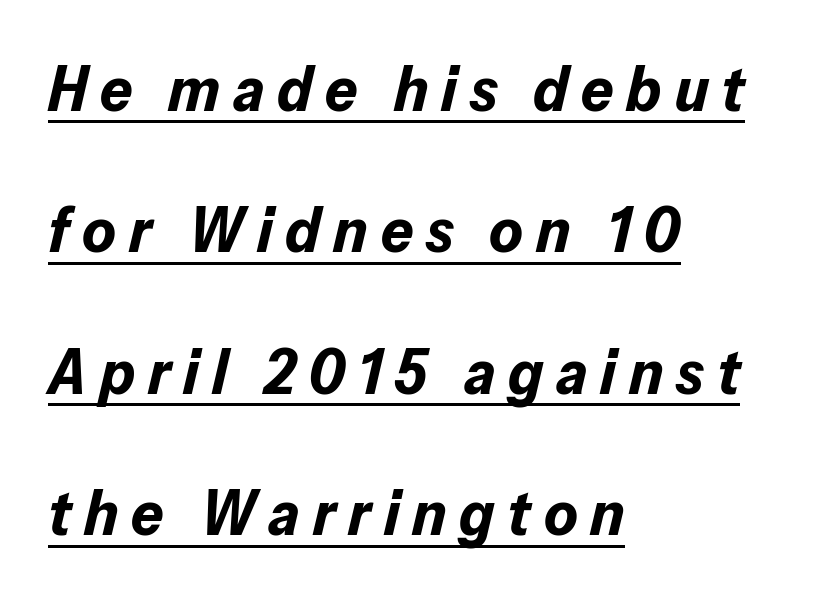
Is this a fixed-width face? No — the glyphs have proportional, varying widths. Looking at the ascenders, they clearly lean. Where is the straight margin? On the left. How would I describe the line gaps? Wide and relaxed.
